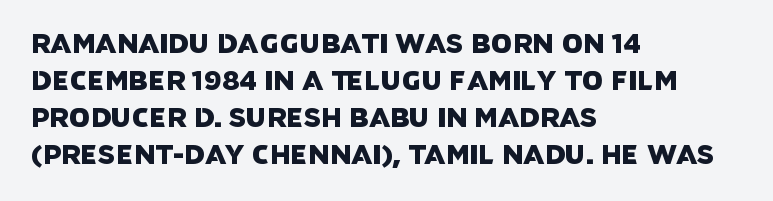
The image shows 27 px text type; set left-aligned, normal line spacing (1.37x), normal letter spacing, not underlined.
